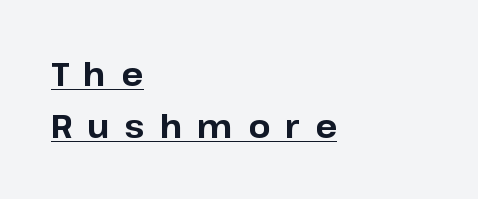
{"serif": "no", "italic": "no", "bold": "yes", "weight": "bold", "width": "normal", "stroke_contrast": "low", "x_height": "medium", "monospaced": "no", "underline": "yes", "align": "left", "line_spacing": "normal", "line_spacing_ratio": 1.62, "letter_spacing": "wide", "letter_spacing_em": 0.47, "glyph_px": 32}
